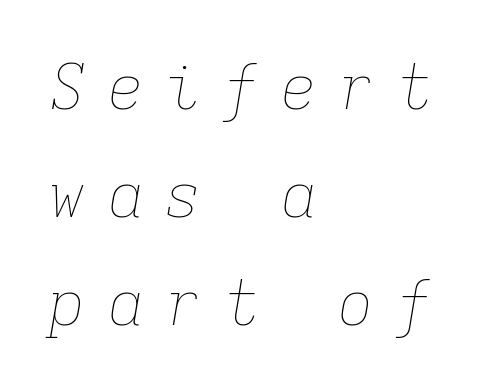
Q: Is the text bold? A: No.
Q: Is the text italic (slanted)? A: Yes, it leans right by about 9 degrees.
Q: Is the text underlined? A: No.
Q: How is the paragraph aligned? A: Left-aligned.
Q: Is the spacing between letters normal or unusually wide? A: Unusually wide.
Q: Width (condensed, normal, or wide)? A: Normal.
Q: Stroke contrast? A: Low.
Q: x-height? A: Medium.
Q: Monospaced? A: Yes.
